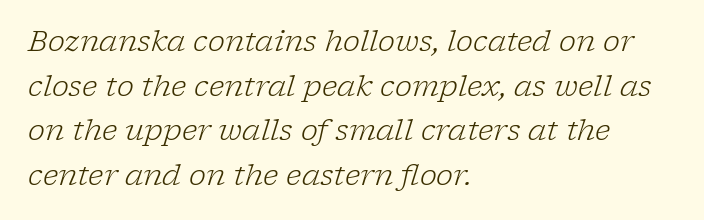
The image shows 29 px light serif type, italic (leaning right); set left-aligned, normal line spacing (1.54x), normal letter spacing, not underlined; low stroke contrast and a medium x-height.
